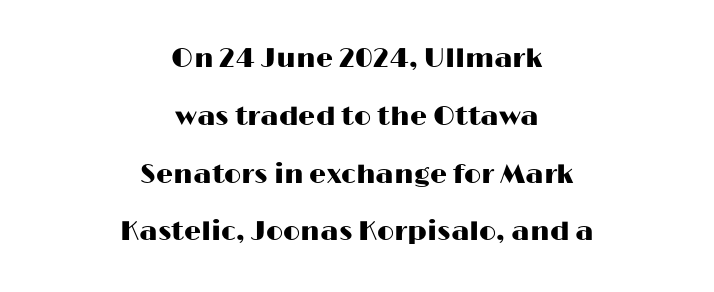
Q: Is the text italic (slanted)? A: No, it is upright.
Q: Is the text underlined? A: No.
Q: How is the paragraph aligned? A: Centered.
Q: Is the spacing between letters normal or unusually wide? A: Normal.
Q: Is the spacing between lines tight, normal or loose? A: Loose.
